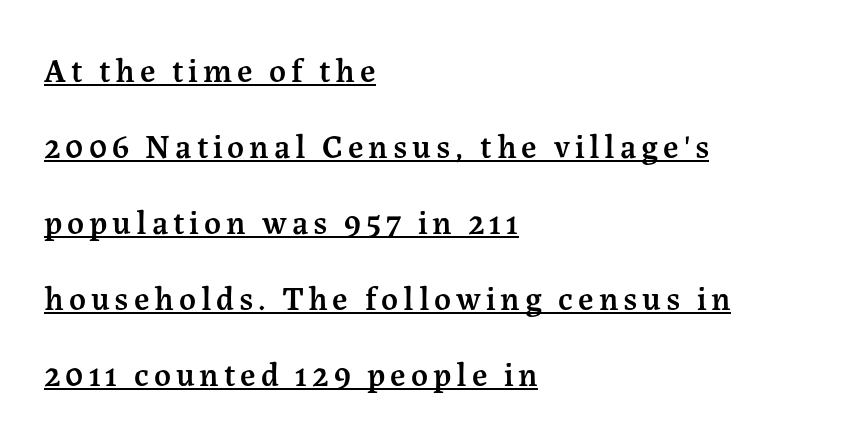
The image shows 33 px semibold serif type, upright; set left-aligned, loose line spacing (2.3x), underlined; medium stroke contrast and a medium x-height.
